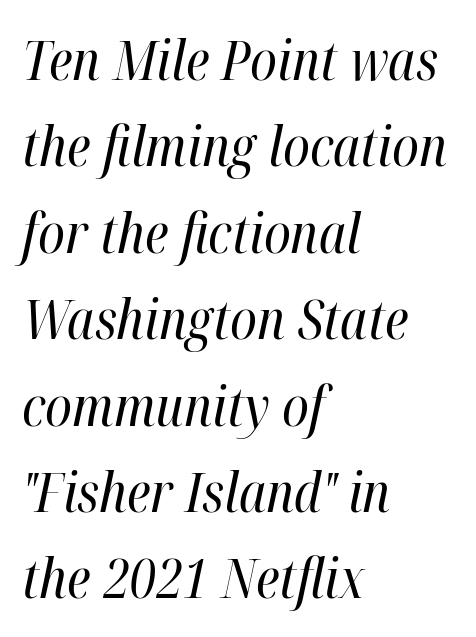
{"italic": "yes", "lean": "right", "slant_degrees": 12, "bold": "no", "weight": "regular", "width": "condensed", "stroke_contrast": "high", "x_height": "medium", "monospaced": "no", "underline": "no", "align": "left", "line_spacing": "normal", "line_spacing_ratio": 1.6, "letter_spacing": "normal", "letter_spacing_em": 0.0, "glyph_px": 54}
